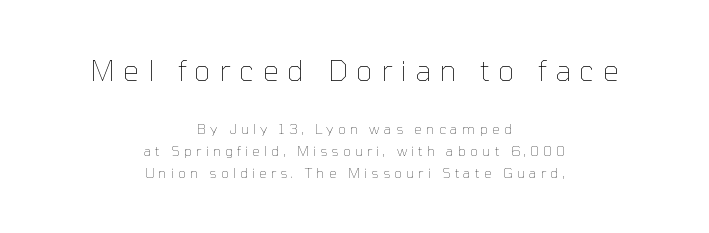
The typesetting does not lean heavy: it is not bold. Neither beginnings nor endings align; midpoints do. These two chunks differ in scale, with the top chunk taking the larger measure. Note the varied advance widths — an 'i' is clearly narrower than an 'm'. These lines have a slow, spaced-out rhythm from letter to letter. The glyphs are unaccompanied by any horizontal stroke below them.
